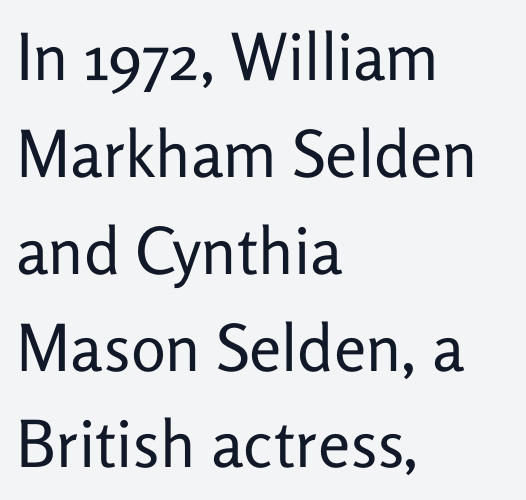
{"serif": "no", "italic": "no", "bold": "no", "weight": "regular", "width": "normal", "stroke_contrast": "low", "x_height": "medium", "monospaced": "no", "underline": "no", "align": "left", "line_spacing": "normal", "line_spacing_ratio": 1.49, "letter_spacing": "normal", "letter_spacing_em": 0.0, "glyph_px": 65}
